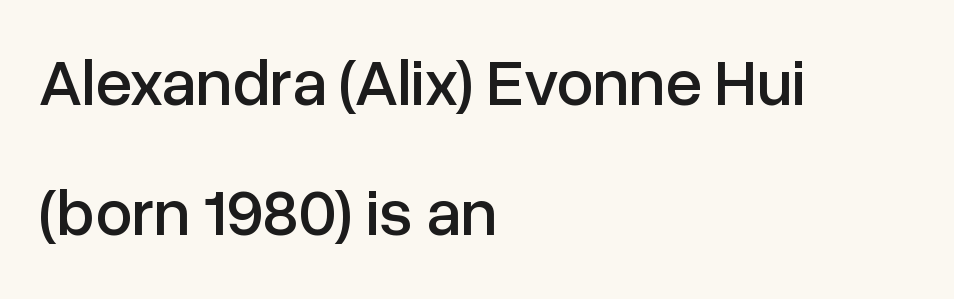
{"serif": "no", "italic": "no", "width": "normal", "stroke_contrast": "low", "x_height": "medium", "monospaced": "no", "underline": "no", "align": "left", "line_spacing": "loose", "line_spacing_ratio": 1.97, "letter_spacing": "normal", "letter_spacing_em": 0.0, "glyph_px": 66}
